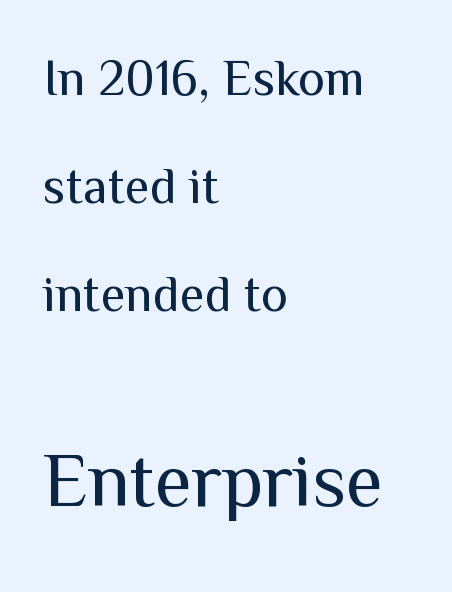
Q: Is the text bold? A: No.
Q: Is the text italic (slanted)? A: No, it is upright.
Q: Is the typeface a serif or a sans-serif typeface? A: Sans-serif.
Q: Is the text underlined? A: No.
Q: How is the paragraph aligned? A: Left-aligned.
Q: Is the spacing between letters normal or unusually wide? A: Normal.
Q: Is the spacing between lines tight, normal or loose? A: Loose.
Q: Which block of text is set in a larger size, the first (top) or the second (bottom)? A: The second (bottom) one.
Q: Width (condensed, normal, or wide)? A: Normal.
Q: Stroke contrast? A: Medium.
Q: x-height? A: Medium.
Q: Monospaced? A: No.
